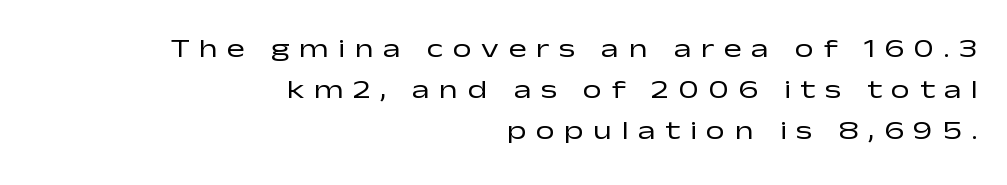
{"italic": "no", "bold": "no", "underline": "no", "align": "right", "line_spacing": "normal", "line_spacing_ratio": 1.52, "letter_spacing": "wide", "letter_spacing_em": 0.35, "glyph_px": 27}
